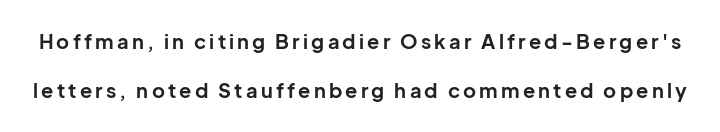
{"italic": "no", "bold": "yes", "underline": "no", "line_spacing": "loose", "line_spacing_ratio": 2.47, "glyph_px": 20}
